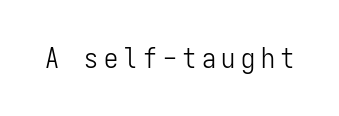
Every character sits straight up, as roman type does. The gap between lines stays unmarked. Compared with typical body copy, the letter spacing here is much looser. This sample has the even, mechanical cadence of fixed-width lettering. Bold? No — there's no thickening of the strokes.
